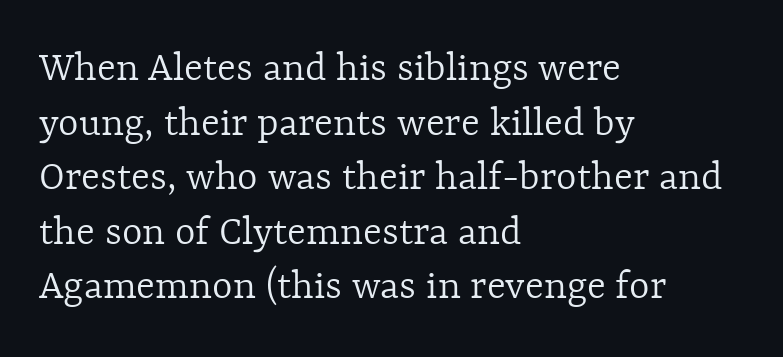
This rendering uses left alignment, leaving the right contour irregular. The space directly below the letters is spotless. Compared with a typical body face, this is equally light or lighter still. Words appear dense and cohesive because spacing is normal. Is this a fixed-width face? No — the glyphs have proportional, varying widths. Ascenders rise straight up at ninety degrees.
